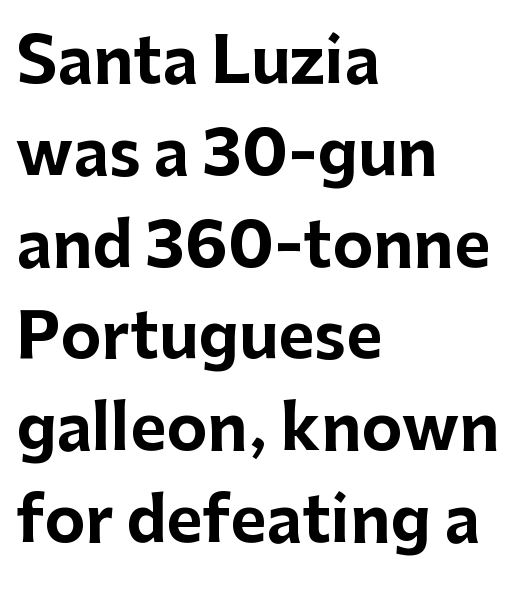
Q: Is the text bold? A: Yes.
Q: Is the text italic (slanted)? A: No, it is upright.
Q: Is the typeface a serif or a sans-serif typeface? A: Sans-serif.
Q: Is the text underlined? A: No.
Q: How is the paragraph aligned? A: Left-aligned.
Q: Is the spacing between letters normal or unusually wide? A: Normal.
Q: Is the spacing between lines tight, normal or loose? A: Normal.
Q: Width (condensed, normal, or wide)? A: Normal.
Q: Stroke contrast? A: Low.
Q: x-height? A: Medium.
Q: Monospaced? A: No.
